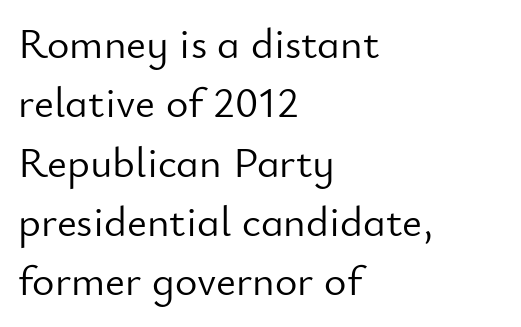
{"serif": "no", "italic": "no", "bold": "no", "weight": "light", "width": "normal", "stroke_contrast": "low", "x_height": "small", "monospaced": "no", "underline": "no", "align": "left", "line_spacing": "normal", "line_spacing_ratio": 1.38, "letter_spacing": "normal", "letter_spacing_em": 0.0, "glyph_px": 43}
